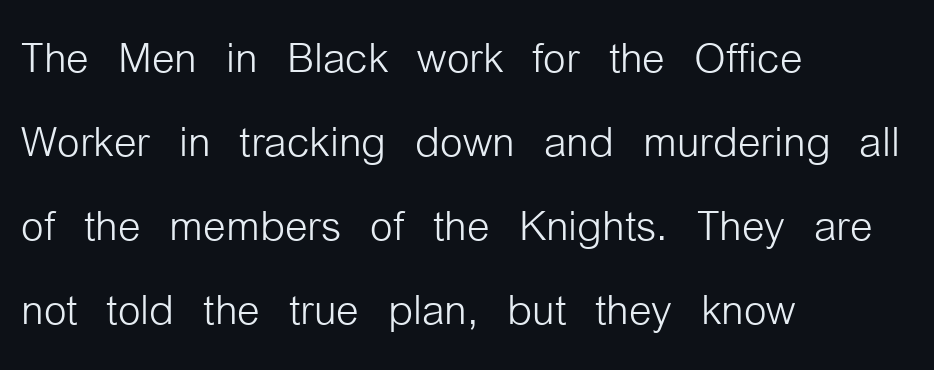
{"serif": "no", "italic": "no", "bold": "no", "weight": "light", "width": "condensed", "stroke_contrast": "low", "x_height": "medium", "monospaced": "no", "underline": "no", "align": "left", "line_spacing": "normal", "line_spacing_ratio": 1.45, "letter_spacing": "normal", "letter_spacing_em": 0.0, "glyph_px": 58}
